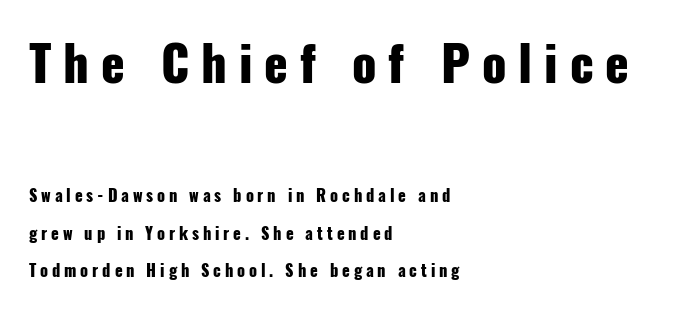
The image shows 49 px heavy, condensed sans-serif type, upright; set left-aligned, loose line spacing (2.36x), unusually wide letter spacing (+0.24 em), not underlined; the first (top) block is 3.06x larger; low stroke contrast and a medium x-height.
